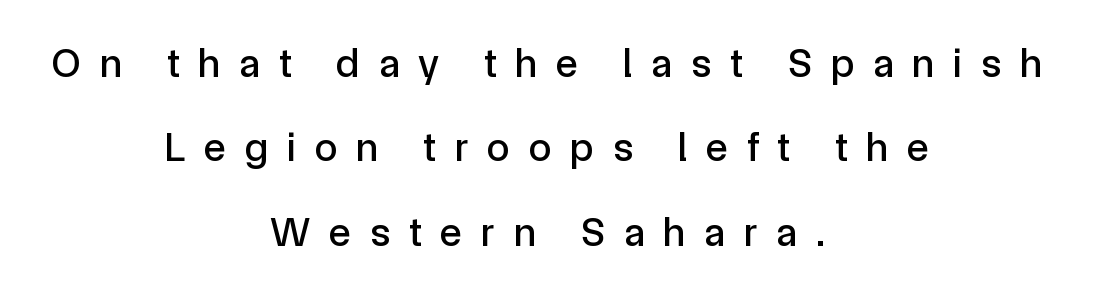
Leading is clearly above the norm, producing a sparse column. Glyph-to-glyph distance is far greater than everyday printed text. Serif or sans? Sans — the stroke terminals are bare. Short and long lines alike share a common midpoint.
